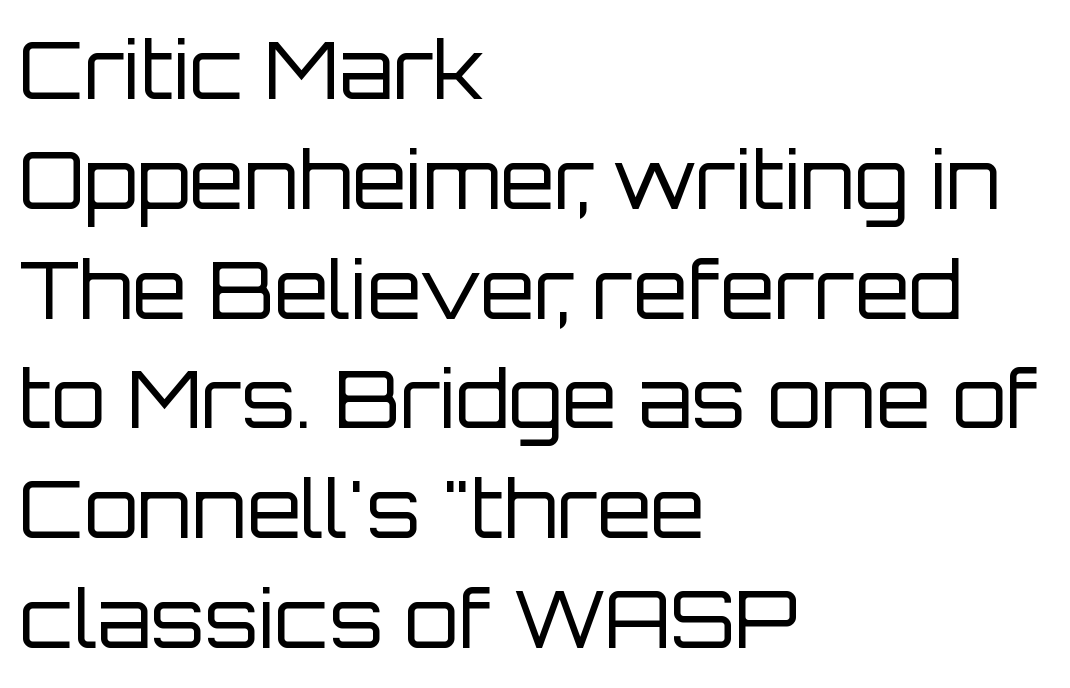
{"serif": "no", "italic": "no", "bold": "no", "weight": "regular", "width": "normal", "stroke_contrast": "low", "x_height": "large", "monospaced": "no", "underline": "no", "align": "left", "line_spacing": "normal", "line_spacing_ratio": 1.39, "letter_spacing": "normal", "letter_spacing_em": 0.0, "glyph_px": 79}
